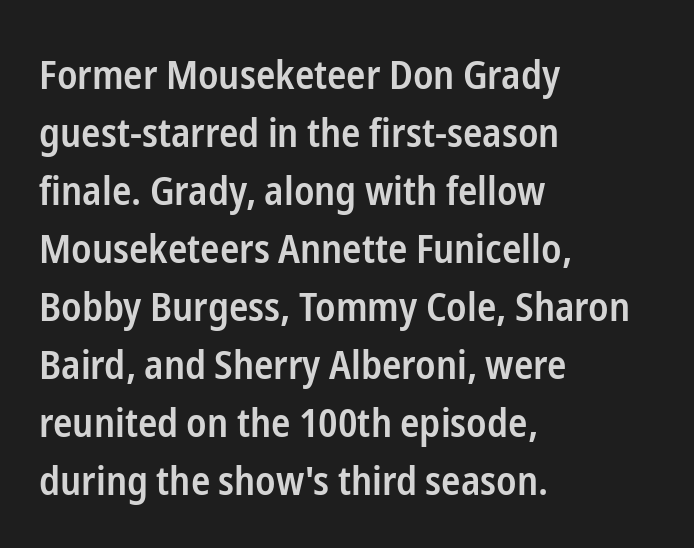
Are there feet on the stems? There aren't — it's a sans. Evenly set lines give the paragraph a standard silhouette. Students, note that the glyphs here touch the page at normal intervals. The space directly below the letters is spotless. The ragged edge is on the right, which tells us the setting is flush left.
